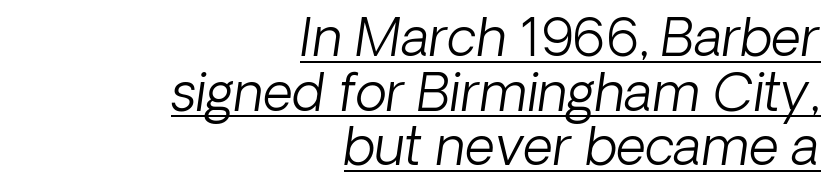
Q: Is the text bold? A: No.
Q: Is the text italic (slanted)? A: Yes, it leans right by about 8 degrees.
Q: Is the text underlined? A: Yes.
Q: How is the paragraph aligned? A: Right-aligned.
Q: Is the spacing between letters normal or unusually wide? A: Normal.
Q: Is the spacing between lines tight, normal or loose? A: Tight.
Q: Width (condensed, normal, or wide)? A: Normal.
Q: Stroke contrast? A: Low.
Q: x-height? A: Medium.
Q: Monospaced? A: No.
